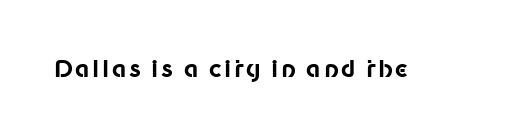
{"italic": "no", "bold": "yes", "underline": "no", "glyph_px": 23}
